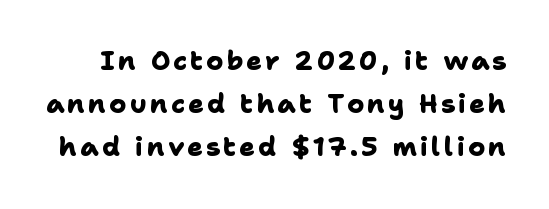
Line spacing here is normal. Honestly, there is no underline to notice here at all. The sample has been set heavy, in full bold.
